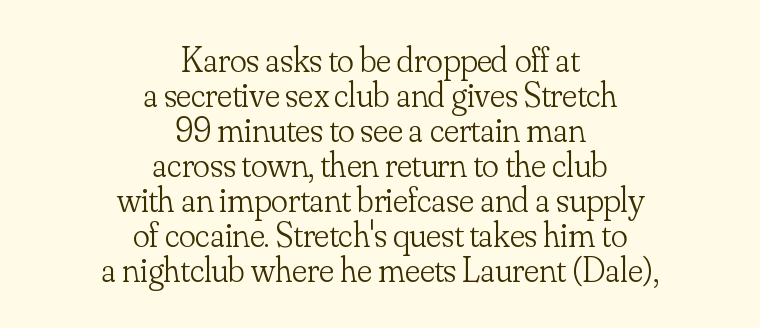
The image shows 35 px light serif type, upright; set centered, tight line spacing (1.0x), normal letter spacing, not underlined; low stroke contrast and a small x-height.
